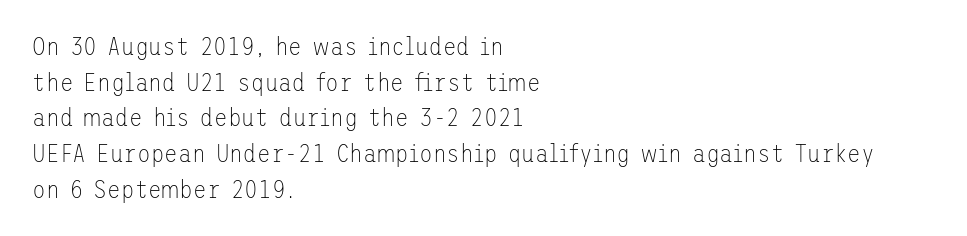
The image shows 25 px text type, upright; set left-aligned, normal line spacing (1.43x), normal letter spacing, not underlined.
